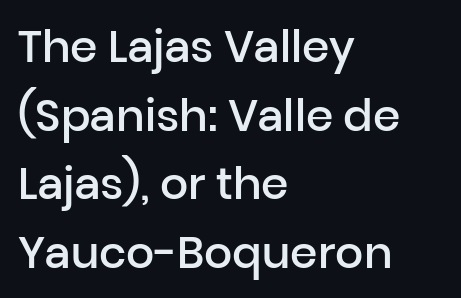
Semibold letterforms, between regular and bold. Reading down the column, the eye jumps a familiar distance to each next line. Letter spacing: default. Each letter's strokes conclude bluntly, with no projecting serifs. Varying glyph widths throughout — classic text-font behaviour.
